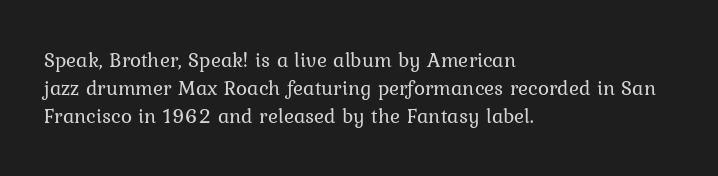
The paragraph has a hard left edge and a soft right edge. Rows of type keep a routine distance in the vertical direction. The letters sit at their default tracking, neither squeezed nor spread. Posture: vertical.
